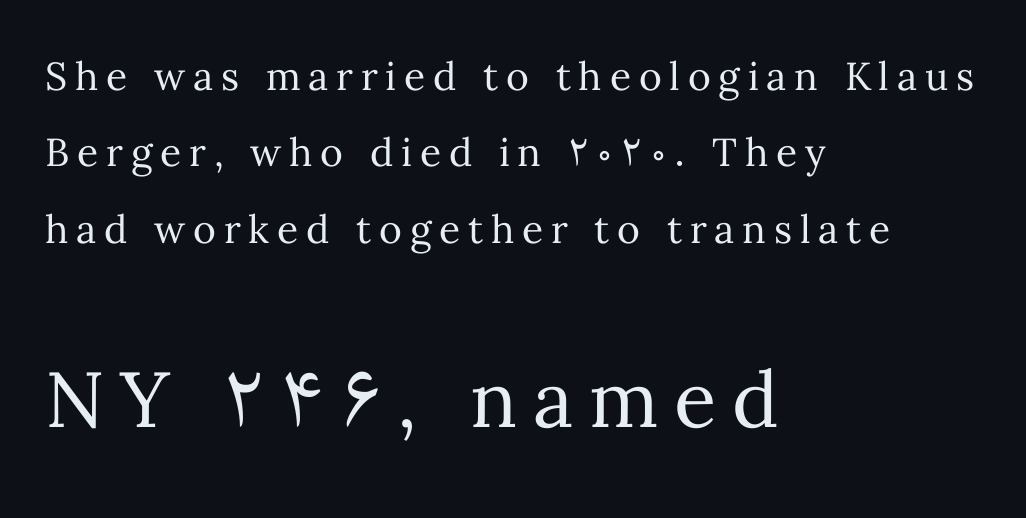
The image shows 78 px regular-weight type, upright; set left-aligned, loose line spacing (1.96x), unusually wide letter spacing (+0.2 em), not underlined; the second (bottom) block is 2.0x larger; medium stroke contrast and a medium x-height.
